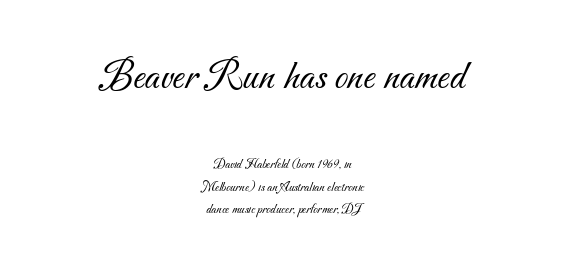
The image shows 43 px light sans-serif type; set centered, normal line spacing (1.6x), normal letter spacing, not underlined; the first (top) block is 3.07x larger; medium stroke contrast and a small x-height.
